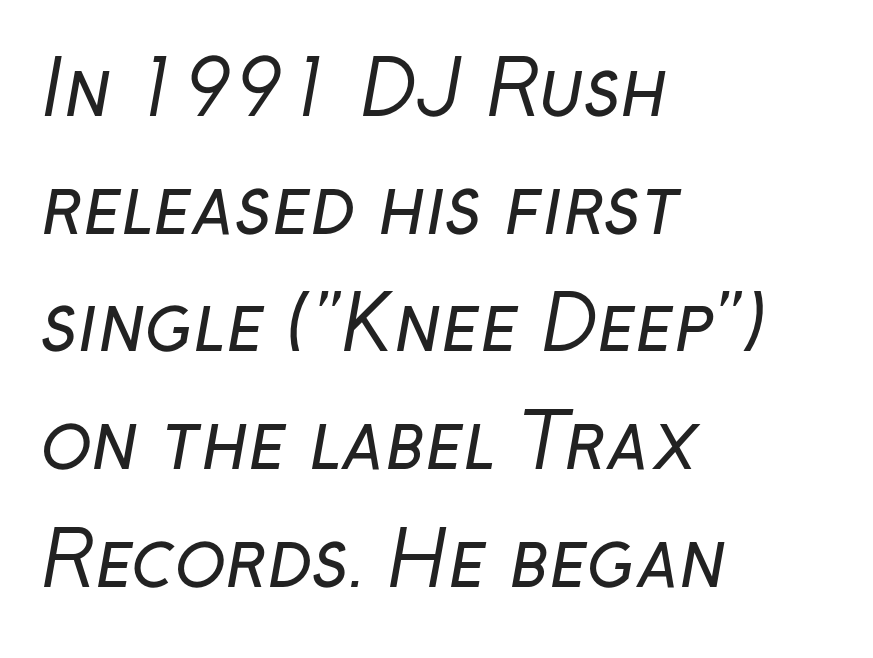
The image shows 75 px regular-weight sans-serif type; set left-aligned, normal line spacing (1.57x), normal letter spacing, not underlined; low stroke contrast and a medium x-height.
